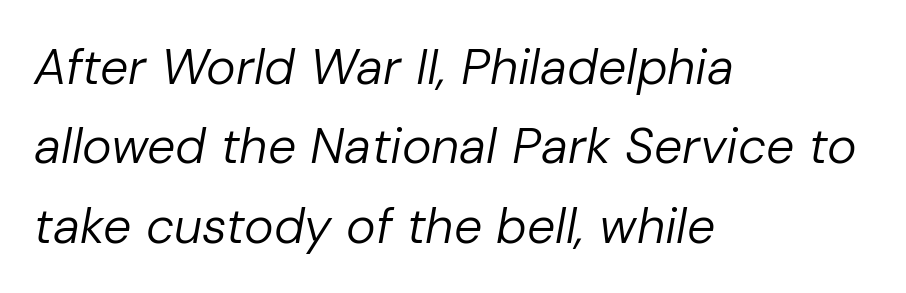
{"italic": "yes", "lean": "right", "slant_degrees": 10, "bold": "no", "weight": "regular", "width": "normal", "stroke_contrast": "low", "x_height": "medium", "monospaced": "no", "underline": "no", "align": "left", "line_spacing": "normal", "line_spacing_ratio": 1.59, "letter_spacing": "normal", "letter_spacing_em": 0.0, "glyph_px": 50}
